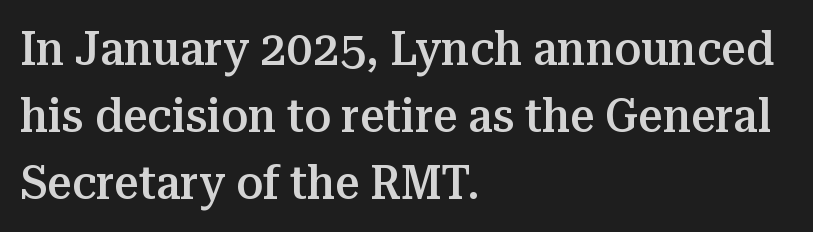
Q: Is the text bold? A: Semi-bold.
Q: Is the text italic (slanted)? A: No, it is upright.
Q: Is the typeface a serif or a sans-serif typeface? A: Serif.
Q: Is the text underlined? A: No.
Q: How is the paragraph aligned? A: Left-aligned.
Q: Is the spacing between letters normal or unusually wide? A: Normal.
Q: Is the spacing between lines tight, normal or loose? A: Normal.
Q: Width (condensed, normal, or wide)? A: Normal.
Q: Stroke contrast? A: Medium.
Q: x-height? A: Medium.
Q: Monospaced? A: No.
